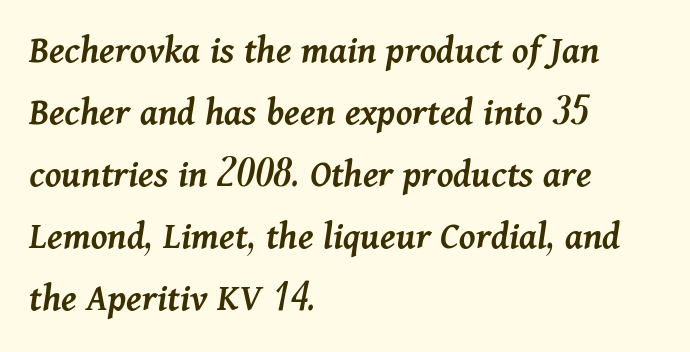
Q: Is the text bold? A: Semi-bold.
Q: Is the text italic (slanted)? A: Yes, it leans right by about 11 degrees.
Q: Is the text underlined? A: No.
Q: How is the paragraph aligned? A: Left-aligned.
Q: Is the spacing between letters normal or unusually wide? A: Normal.
Q: Is the spacing between lines tight, normal or loose? A: Normal.
Q: Width (condensed, normal, or wide)? A: Normal.
Q: Stroke contrast? A: Medium.
Q: x-height? A: Medium.
Q: Monospaced? A: No.
